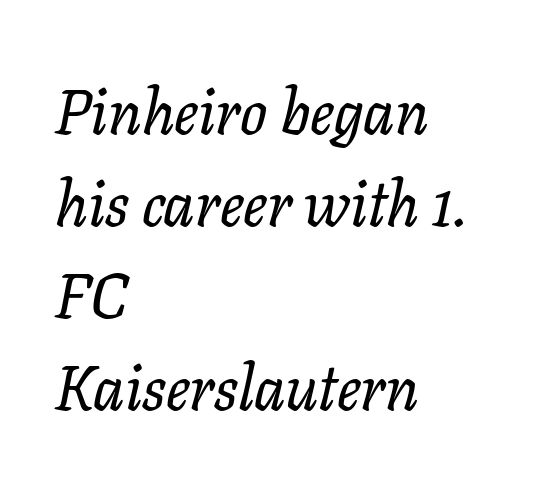
The image shows 63 px serif type, italic (leaning right); set left-aligned, normal line spacing (1.46x), normal letter spacing, not underlined; low stroke contrast and a medium x-height.
